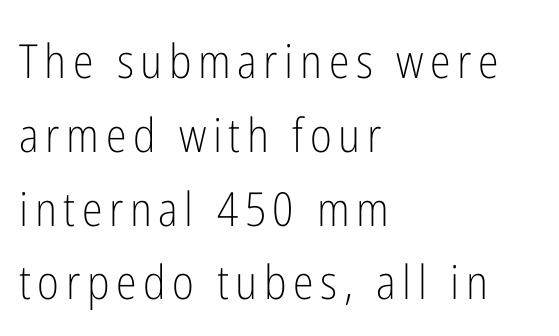
The image shows 47 px light, condensed sans-serif type, upright; set left-aligned, normal line spacing (1.57x), not underlined; low stroke contrast and a medium x-height.
